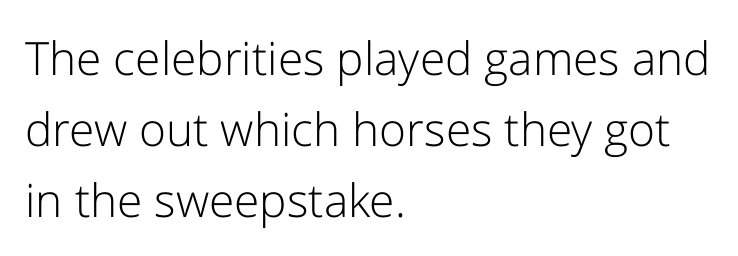
The lettering stays uniformly vertical, giving the passage a roman look. Inter-character spacing is left at the font's built-in metrics. Notice how descenders clear the ascenders below comfortably — that's standard leading. Is this a fixed-width face? No — the glyphs have proportional, varying widths.
